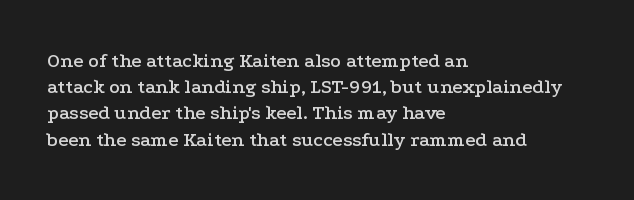
Q: Is the text italic (slanted)? A: No, it is upright.
Q: Is the text underlined? A: No.
Q: How is the paragraph aligned? A: Left-aligned.
Q: Is the spacing between letters normal or unusually wide? A: Normal.
Q: Is the spacing between lines tight, normal or loose? A: Normal.
